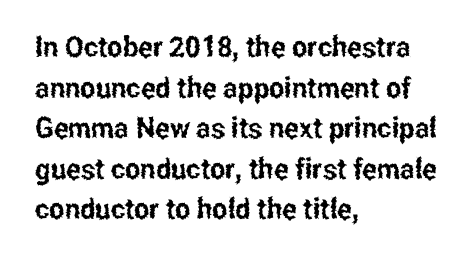
The image shows 29 px condensed sans-serif type, upright; set left-aligned, normal line spacing (1.4x), normal letter spacing, not underlined; low stroke contrast and a medium x-height.
